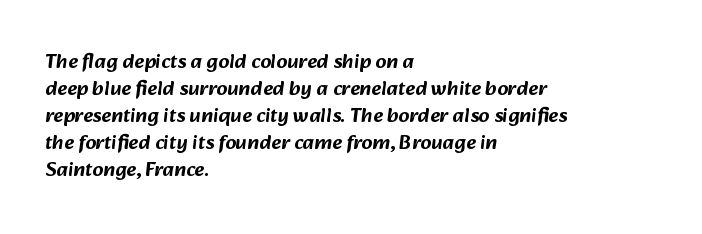
Between one letter and the next there's only the usual sliver of space. Nobody drew a line under any word here. One glance says typical: line gaps are just what's usual. This rendering uses left alignment, leaving the right contour irregular.
